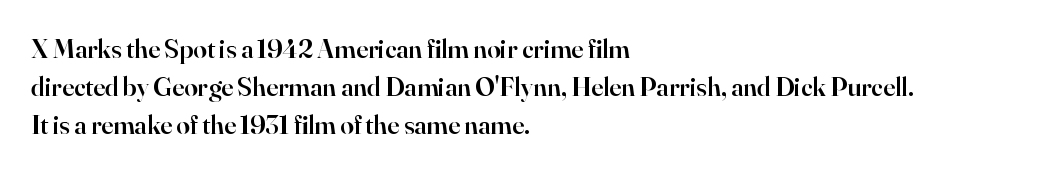
Q: Is the text bold? A: Semi-bold.
Q: Is the text italic (slanted)? A: No, it is upright.
Q: Is the text underlined? A: No.
Q: How is the paragraph aligned? A: Left-aligned.
Q: Is the spacing between letters normal or unusually wide? A: Normal.
Q: Is the spacing between lines tight, normal or loose? A: Normal.
